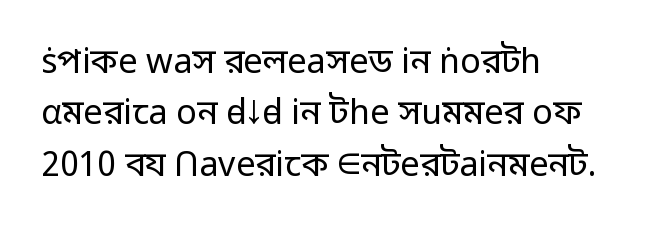
Q: Is the text bold? A: No.
Q: Is the text italic (slanted)? A: No, it is upright.
Q: Is the typeface a serif or a sans-serif typeface? A: Sans-serif.
Q: Is the text underlined? A: No.
Q: How is the paragraph aligned? A: Left-aligned.
Q: Is the spacing between letters normal or unusually wide? A: Normal.
Q: Is the spacing between lines tight, normal or loose? A: Normal.
Q: Width (condensed, normal, or wide)? A: Normal.
Q: Stroke contrast? A: Low.
Q: x-height? A: Medium.
Q: Monospaced? A: No.
